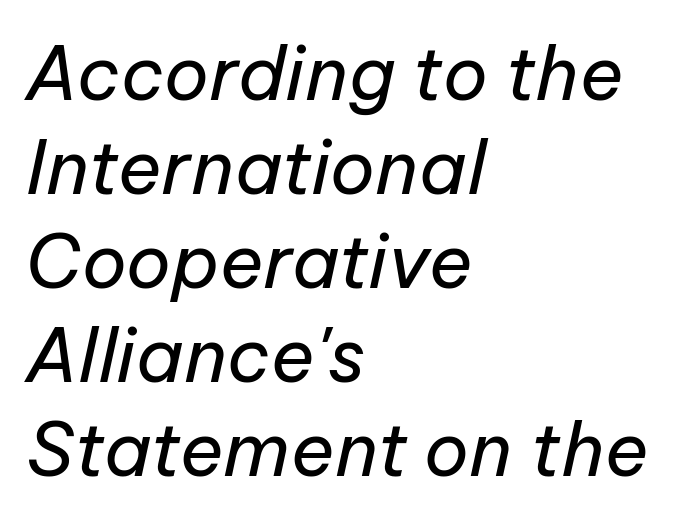
{"italic": "yes", "lean": "right", "slant_degrees": 12, "bold": "no", "weight": "regular", "width": "normal", "stroke_contrast": "low", "x_height": "medium", "monospaced": "no", "underline": "no", "align": "left", "line_spacing": "normal", "line_spacing_ratio": 1.27, "letter_spacing": "normal", "letter_spacing_em": 0.0, "glyph_px": 74}
